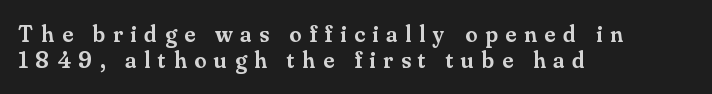
The lettering stays uniformly vertical, giving the passage a roman look. The sample has been set in demibold, a notch under bold. The passage shown has open, widely tracked lettering throughout. Lines of text with bare space underneath.
